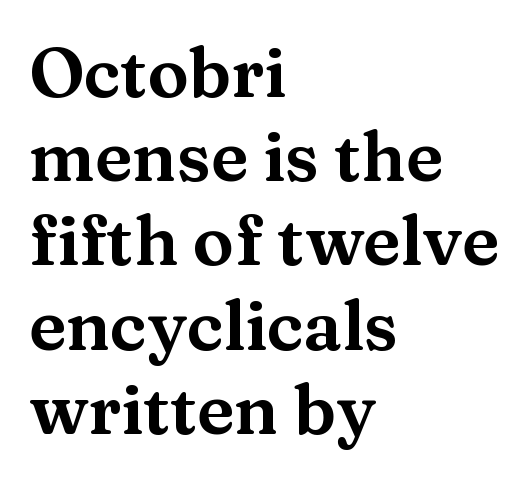
{"serif": "yes", "italic": "no", "width": "wide", "stroke_contrast": "medium", "x_height": "medium", "monospaced": "no", "underline": "no", "align": "left", "line_spacing_ratio": 1.22, "letter_spacing": "normal", "letter_spacing_em": 0.0, "glyph_px": 69}
